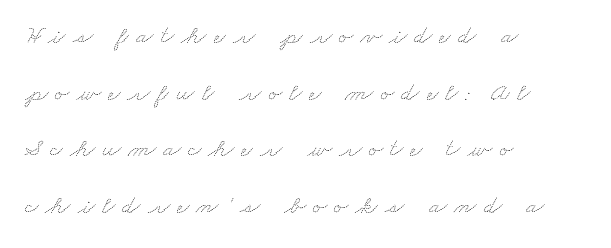
{"bold": "no", "underline": "no", "align": "left", "line_spacing": "loose", "line_spacing_ratio": 2.18, "letter_spacing": "wide", "letter_spacing_em": 0.27, "glyph_px": 26}
